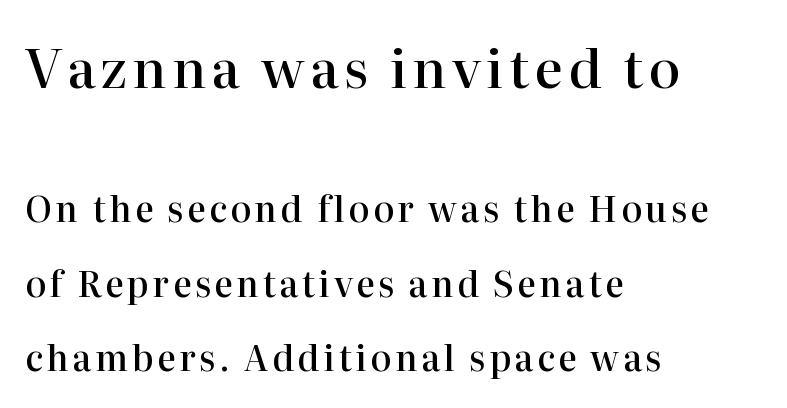
{"serif": "yes", "italic": "no", "bold": "semi", "weight": "semibold", "width": "normal", "stroke_contrast": "high", "x_height": "medium", "monospaced": "no", "underline": "no", "align": "left", "line_spacing": "loose", "line_spacing_ratio": 2.13, "larger_block": "first", "size_ratio": 1.51, "glyph_px": 53}
